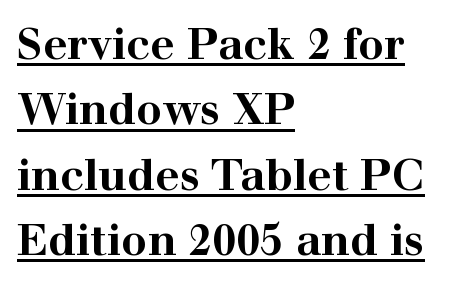
The specimen includes a rule beneath the text block's lines. Little horizontal feet cap the strokes, marking this as serif type. Think of a printed novel: that variable character pitch is what you see here. Each glyph is drawn with heavy, bold strokes. The designer left line spacing at the default.
